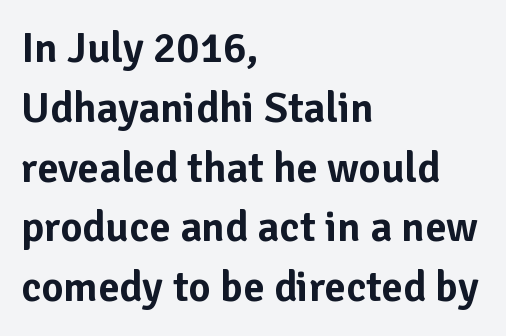
Q: Is the text italic (slanted)? A: No, it is upright.
Q: Is the typeface a serif or a sans-serif typeface? A: Sans-serif.
Q: Is the text underlined? A: No.
Q: How is the paragraph aligned? A: Left-aligned.
Q: Is the spacing between letters normal or unusually wide? A: Normal.
Q: Is the spacing between lines tight, normal or loose? A: Normal.
Q: Width (condensed, normal, or wide)? A: Normal.
Q: Stroke contrast? A: Low.
Q: x-height? A: Medium.
Q: Monospaced? A: No.
